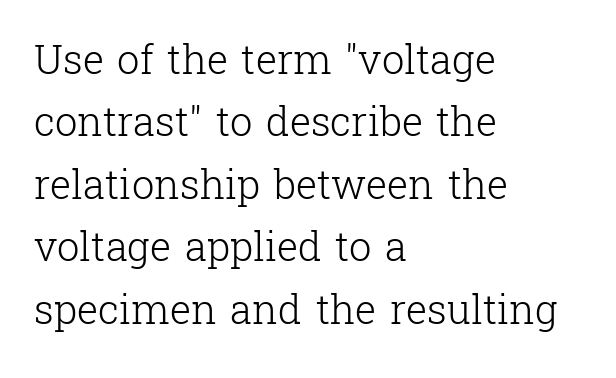
Q: Is the text bold? A: No.
Q: Is the text italic (slanted)? A: No, it is upright.
Q: Is the typeface a serif or a sans-serif typeface? A: Serif.
Q: Is the text underlined? A: No.
Q: How is the paragraph aligned? A: Left-aligned.
Q: Is the spacing between letters normal or unusually wide? A: Normal.
Q: Is the spacing between lines tight, normal or loose? A: Normal.
Q: Width (condensed, normal, or wide)? A: Normal.
Q: Stroke contrast? A: Low.
Q: x-height? A: Medium.
Q: Monospaced? A: No.
